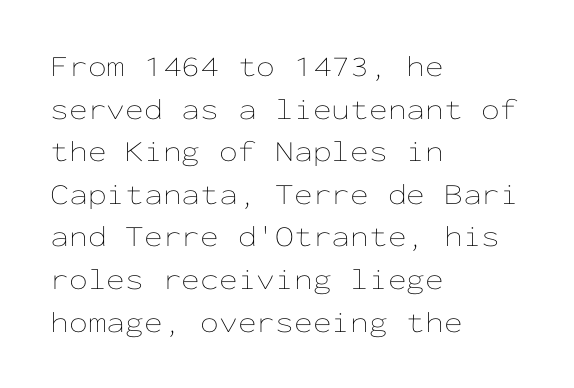
Evenly set lines give the paragraph a standard silhouette. Descender tails drop into unmarked territory. The typography opts for an upright posture over an oblique one. Spacing verdict: monospaced, one width for all characters.
